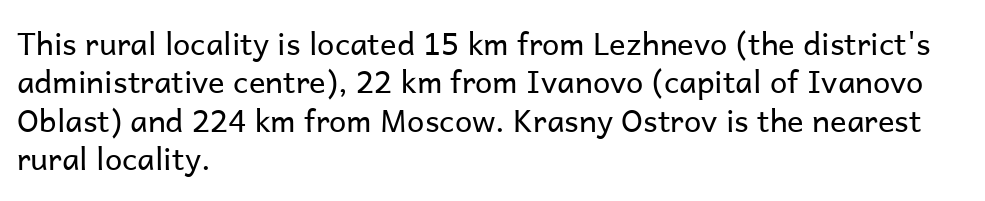
{"serif": "no", "italic": "no", "bold": "no", "weight": "regular", "width": "normal", "stroke_contrast": "low", "x_height": "medium", "monospaced": "no", "underline": "no", "align": "left", "line_spacing_ratio": 1.24, "letter_spacing": "normal", "letter_spacing_em": 0.0, "glyph_px": 31}
